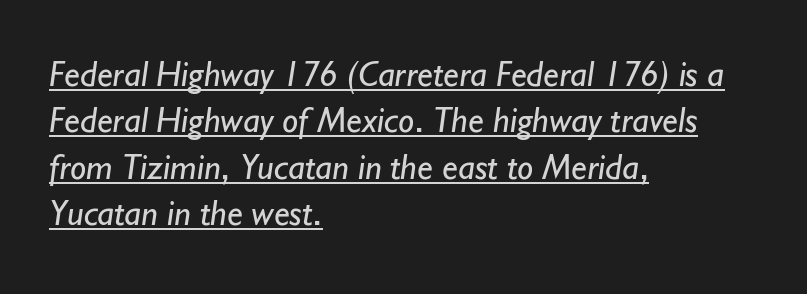
Short and long lines alike share a common starting point at left. No feet cap the strokes, marking this as sans-serif type. These lines are rendered in a variable-pitch font. The space between consecutive lines is moderate.
